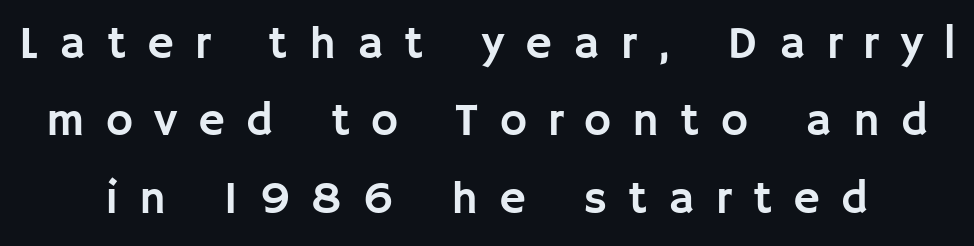
{"serif": "no", "italic": "no", "width": "normal", "stroke_contrast": "low", "x_height": "large", "monospaced": "no", "underline": "no", "line_spacing": "normal", "line_spacing_ratio": 1.68, "letter_spacing": "wide", "letter_spacing_em": 0.46, "glyph_px": 46}
